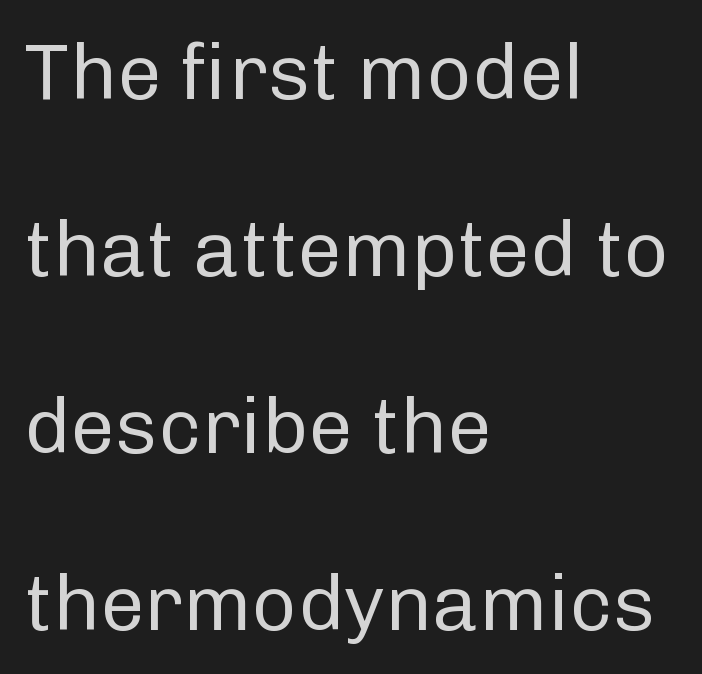
Q: Is the text bold? A: No.
Q: Is the text italic (slanted)? A: No, it is upright.
Q: Is the typeface a serif or a sans-serif typeface? A: Sans-serif.
Q: Is the text underlined? A: No.
Q: How is the paragraph aligned? A: Left-aligned.
Q: Is the spacing between letters normal or unusually wide? A: Normal.
Q: Is the spacing between lines tight, normal or loose? A: Loose.
Q: Width (condensed, normal, or wide)? A: Normal.
Q: Stroke contrast? A: Low.
Q: x-height? A: Medium.
Q: Monospaced? A: No.
